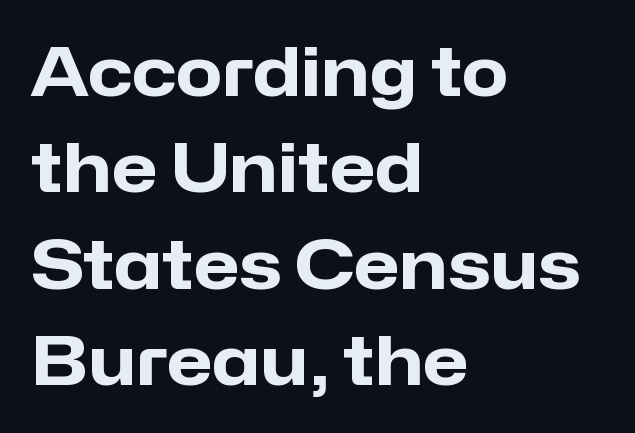
The image shows 67 px heavy sans-serif type, upright; set left-aligned, normal line spacing (1.44x), normal letter spacing, not underlined; low stroke contrast and a medium x-height.
